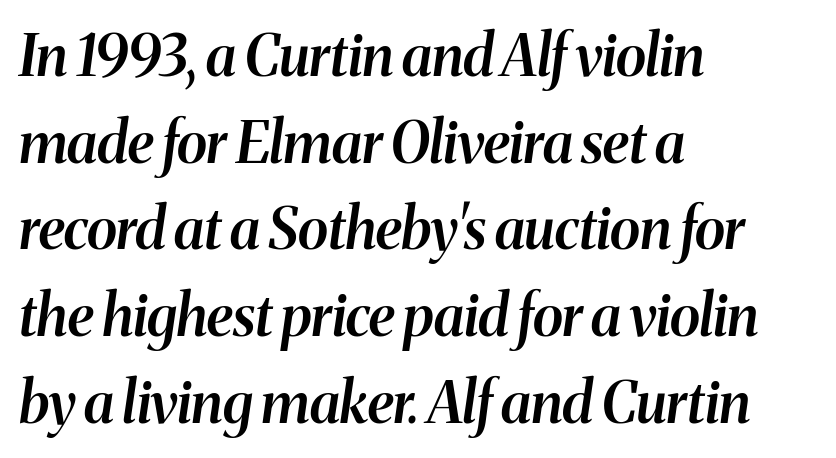
{"italic": "yes", "lean": "right", "slant_degrees": 8, "bold": "semi", "weight": "semibold", "width": "normal", "stroke_contrast": "medium", "x_height": "medium", "monospaced": "no", "underline": "no", "align": "left", "line_spacing": "normal", "line_spacing_ratio": 1.52, "letter_spacing": "normal", "letter_spacing_em": 0.0, "glyph_px": 57}
